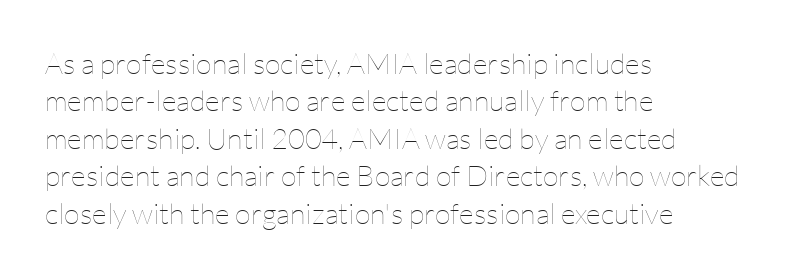
Q: Is the text bold? A: No.
Q: Is the text italic (slanted)? A: No, it is upright.
Q: Is the text underlined? A: No.
Q: How is the paragraph aligned? A: Left-aligned.
Q: Is the spacing between letters normal or unusually wide? A: Normal.
Q: Is the spacing between lines tight, normal or loose? A: Normal.
Q: Width (condensed, normal, or wide)? A: Normal.
Q: Stroke contrast? A: Low.
Q: x-height? A: Medium.
Q: Monospaced? A: No.
